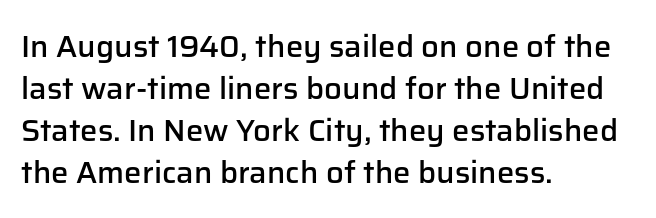
The image shows 31 px semibold sans-serif type, upright; set left-aligned, normal line spacing (1.35x), normal letter spacing, not underlined; low stroke contrast and a medium x-height.
